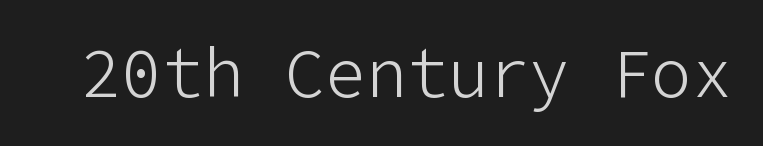
The image shows 68 px light sans-serif type, upright; set normal letter spacing, not underlined; low stroke contrast and a medium x-height.
